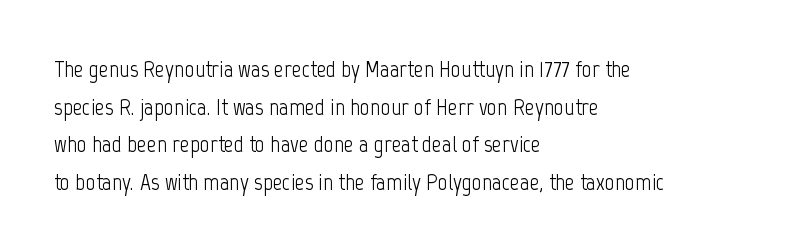
Q: Is the text bold? A: No.
Q: Is the text italic (slanted)? A: No, it is upright.
Q: Is the text underlined? A: No.
Q: How is the paragraph aligned? A: Left-aligned.
Q: Is the spacing between letters normal or unusually wide? A: Normal.
Q: Is the spacing between lines tight, normal or loose? A: Normal.
